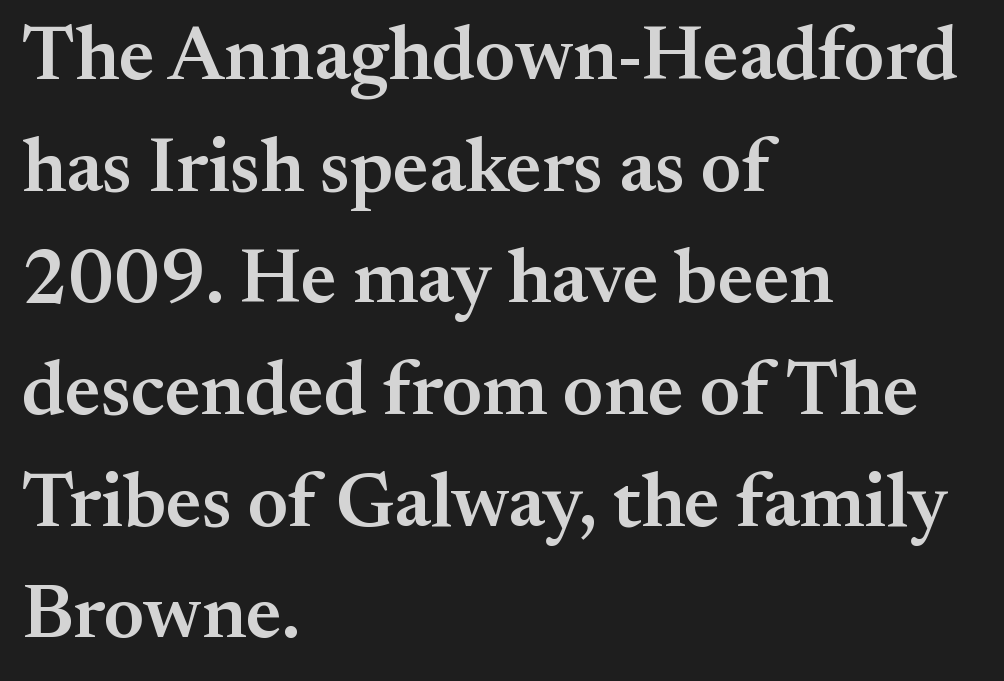
{"serif": "yes", "italic": "no", "bold": "semi", "weight": "semibold", "width": "normal", "stroke_contrast": "medium", "x_height": "small", "monospaced": "no", "underline": "no", "align": "left", "line_spacing": "normal", "line_spacing_ratio": 1.45, "letter_spacing": "normal", "letter_spacing_em": 0.0, "glyph_px": 77}
